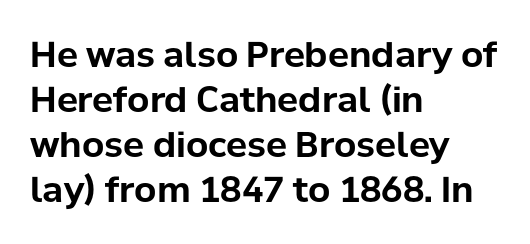
If you drew a ruler down the left edge, every line would touch it. You'd pick this weight for a headline — it's a proper bold. Letters rest on an invisible, unmarked baseline. The type family on display is of the sans-serif kind. The lettering holds an erect, upright posture throughout.
